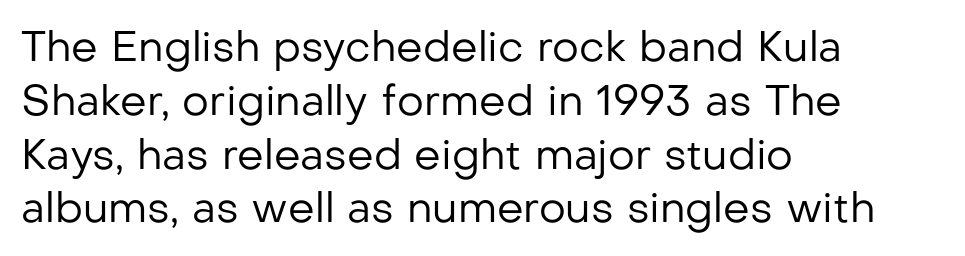
Q: Is the text bold? A: No.
Q: Is the text italic (slanted)? A: No, it is upright.
Q: Is the typeface a serif or a sans-serif typeface? A: Sans-serif.
Q: Is the text underlined? A: No.
Q: How is the paragraph aligned? A: Left-aligned.
Q: Is the spacing between letters normal or unusually wide? A: Normal.
Q: Is the spacing between lines tight, normal or loose? A: Normal.
Q: Width (condensed, normal, or wide)? A: Normal.
Q: Stroke contrast? A: Low.
Q: x-height? A: Medium.
Q: Monospaced? A: No.
